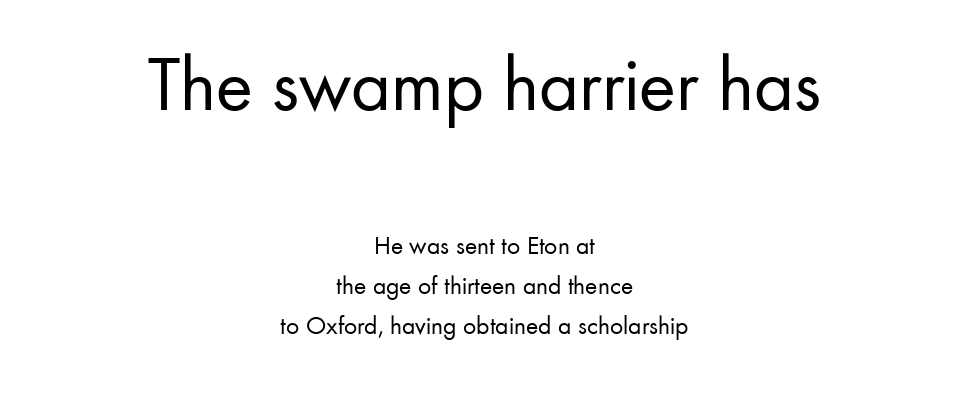
{"serif": "no", "italic": "no", "bold": "no", "weight": "regular", "width": "normal", "stroke_contrast": "low", "x_height": "small", "monospaced": "no", "underline": "no", "align": "center", "line_spacing": "normal", "line_spacing_ratio": 1.54, "letter_spacing": "normal", "letter_spacing_em": 0.0, "larger_block": "first", "size_ratio": 3.0, "glyph_px": 78}
